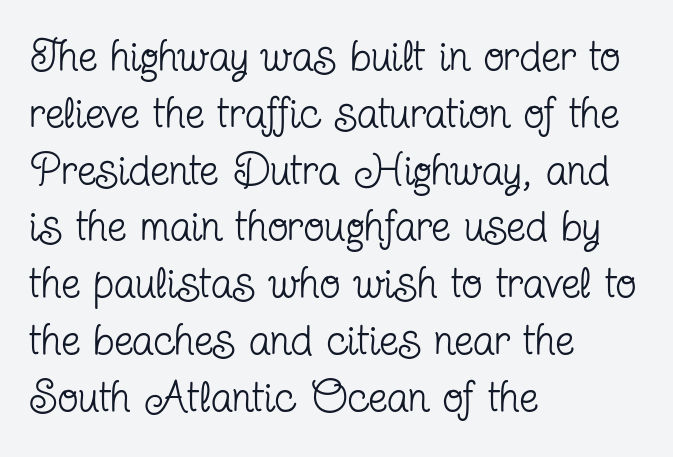
{"serif": "yes", "italic": "no", "bold": "no", "weight": "regular", "width": "condensed", "stroke_contrast": "low", "x_height": "medium", "monospaced": "no", "underline": "no", "align": "left", "line_spacing": "normal", "line_spacing_ratio": 1.32, "letter_spacing": "normal", "letter_spacing_em": 0.0, "glyph_px": 43}
